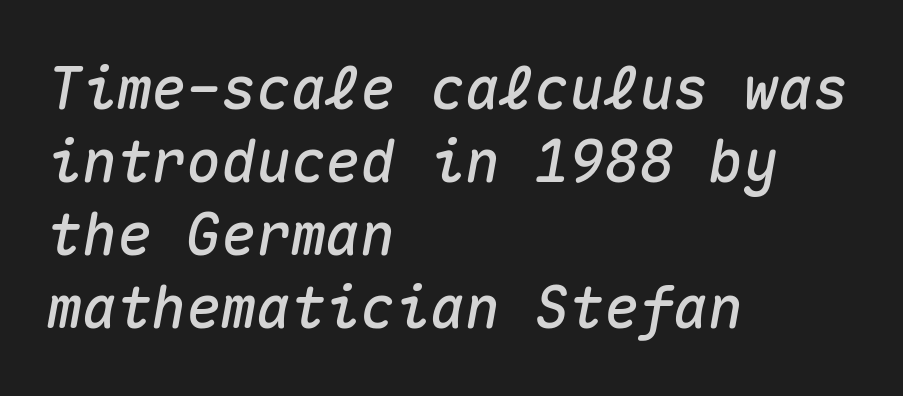
The image shows 58 px text type, italic (leaning right), monospaced; set left-aligned, normal line spacing (1.26x), normal letter spacing, not underlined; medium stroke contrast and a medium x-height.
